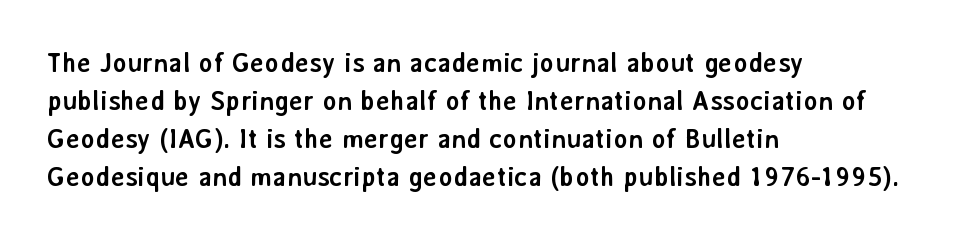
Nothing unusual about the tracking: characters are spaced as the font intends. Glance below the letters and you will spot only blank space. Designer's note — italics off, roman on. Alignment: flush left.
